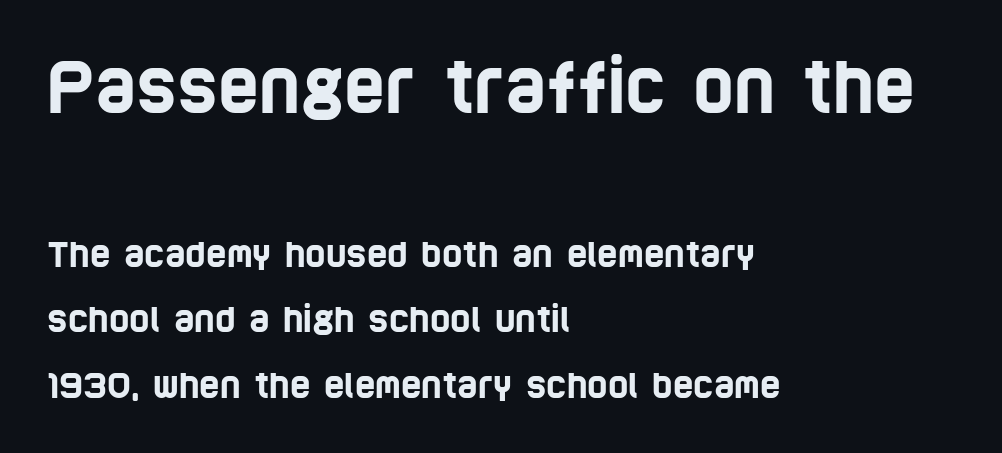
The image shows 70 px condensed sans-serif type; set left-aligned, line spacing 1.87x, normal letter spacing, not underlined; the first (top) block is 2.0x larger; low stroke contrast and a large x-height.
